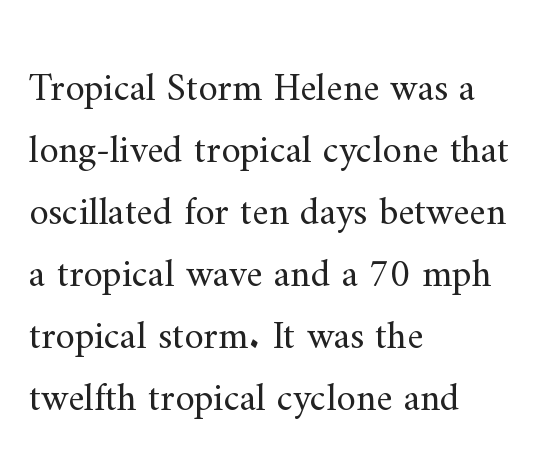
Q: Is the text bold? A: No.
Q: Is the text italic (slanted)? A: No, it is upright.
Q: Is the typeface a serif or a sans-serif typeface? A: Serif.
Q: Is the text underlined? A: No.
Q: How is the paragraph aligned? A: Left-aligned.
Q: Is the spacing between letters normal or unusually wide? A: Normal.
Q: Is the spacing between lines tight, normal or loose? A: Normal.
Q: Width (condensed, normal, or wide)? A: Normal.
Q: Stroke contrast? A: Medium.
Q: x-height? A: Small.
Q: Monospaced? A: No.
